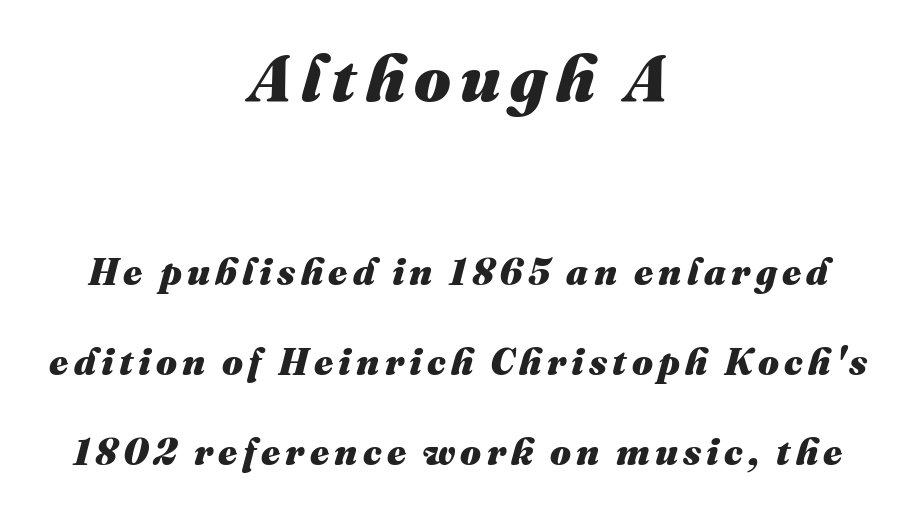
The axis of the letterforms is tilted away from vertical. Which chunk is bigger? The first one — the top block dwarfs the bottom. Visually the block forms a symmetrical silhouette, jagged on both flanks. The area under the type is left untouched. Honestly, the rows look like they've been pulled way apart.
